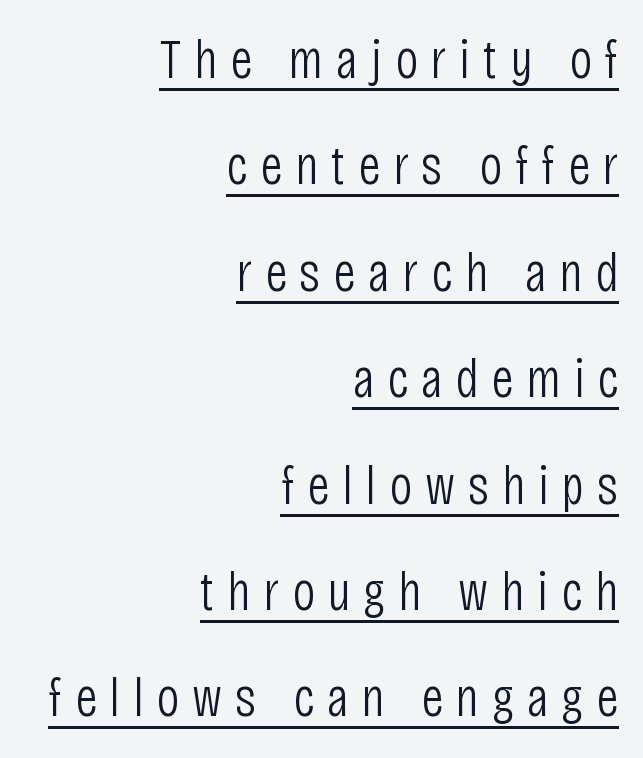
Q: Is the text bold? A: No.
Q: Is the text italic (slanted)? A: No, it is upright.
Q: Is the typeface a serif or a sans-serif typeface? A: Sans-serif.
Q: Is the text underlined? A: Yes.
Q: How is the paragraph aligned? A: Right-aligned.
Q: Is the spacing between letters normal or unusually wide? A: Unusually wide.
Q: Is the spacing between lines tight, normal or loose? A: Loose.
Q: Width (condensed, normal, or wide)? A: Condensed.
Q: Stroke contrast? A: Low.
Q: x-height? A: Large.
Q: Monospaced? A: No.
